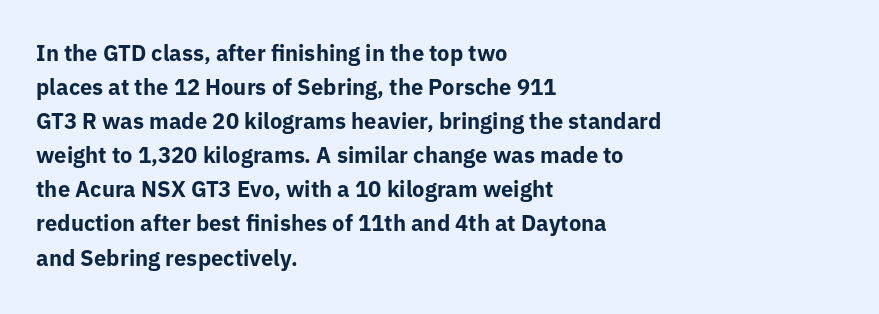
Q: Is the text bold? A: Yes.
Q: Is the text italic (slanted)? A: No, it is upright.
Q: Is the text underlined? A: No.
Q: How is the paragraph aligned? A: Left-aligned.
Q: Is the spacing between letters normal or unusually wide? A: Normal.
Q: Is the spacing between lines tight, normal or loose? A: Normal.
